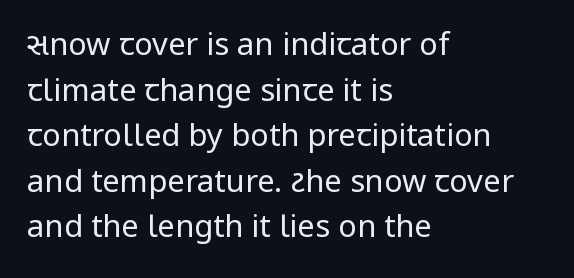
{"serif": "no", "italic": "no", "bold": "no", "weight": "regular", "width": "normal", "stroke_contrast": "low", "x_height": "medium", "monospaced": "no", "underline": "no", "align": "left", "line_spacing": "normal", "line_spacing_ratio": 1.47, "letter_spacing": "normal", "letter_spacing_em": 0.0, "glyph_px": 31}
